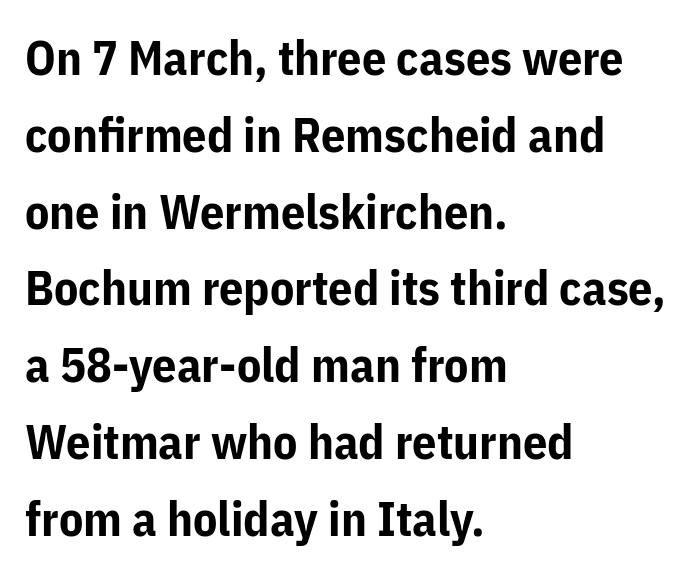
{"serif": "no", "italic": "no", "bold": "yes", "weight": "bold", "width": "normal", "stroke_contrast": "low", "x_height": "medium", "monospaced": "no", "underline": "no", "align": "left", "line_spacing": "normal", "line_spacing_ratio": 1.6, "letter_spacing": "normal", "letter_spacing_em": 0.0, "glyph_px": 48}
